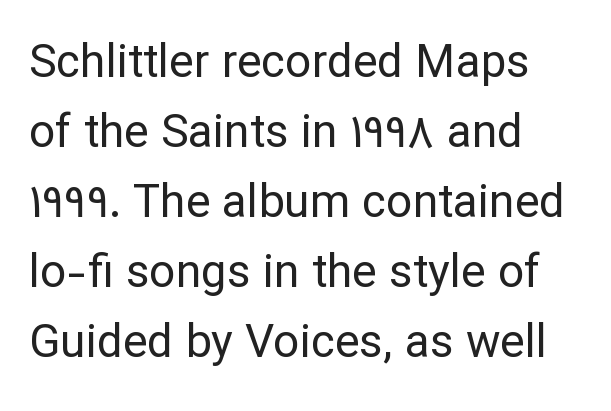
The space directly below the letters is spotless. These lines sit exactly where default settings would place them. Casual observation: everything's shoved over to the left. The tracking reads as untouched default to a designer's eye. Varying glyph widths throughout — classic text-font behaviour.
